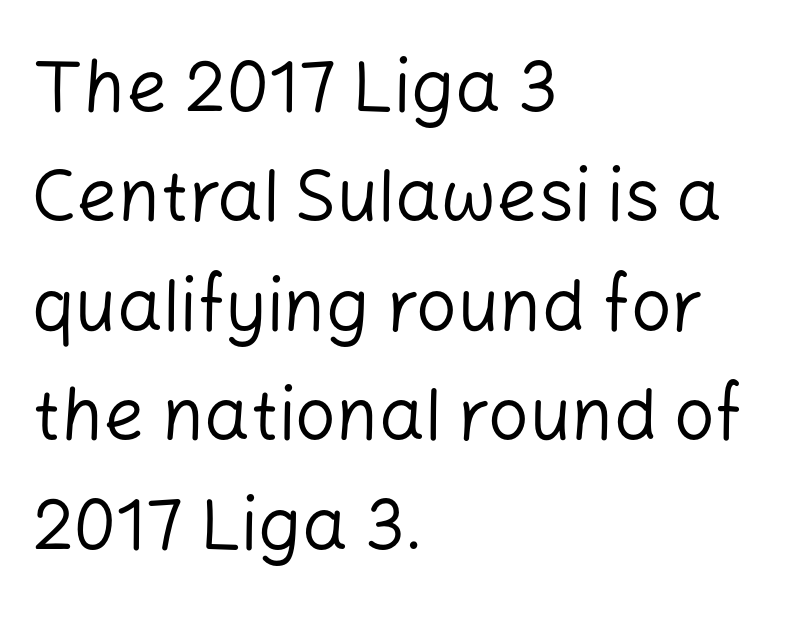
{"serif": "no", "italic": "no", "bold": "no", "weight": "regular", "width": "normal", "stroke_contrast": "low", "x_height": "medium", "monospaced": "no", "underline": "no", "align": "left", "line_spacing": "normal", "line_spacing_ratio": 1.52, "letter_spacing": "normal", "letter_spacing_em": 0.0, "glyph_px": 72}
